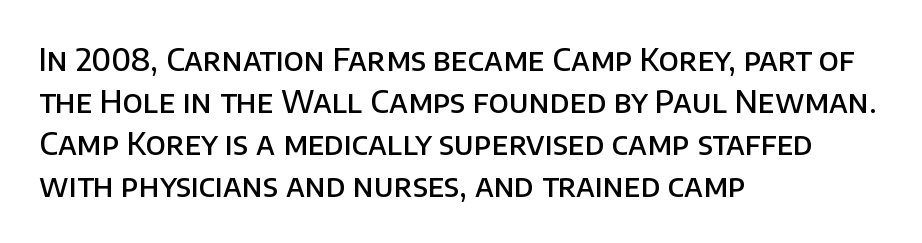
{"serif": "no", "italic": "no", "bold": "semi", "weight": "semibold", "width": "normal", "stroke_contrast": "low", "x_height": "large", "monospaced": "no", "underline": "no", "align": "left", "line_spacing": "normal", "line_spacing_ratio": 1.35, "letter_spacing": "normal", "letter_spacing_em": 0.0, "glyph_px": 31}
